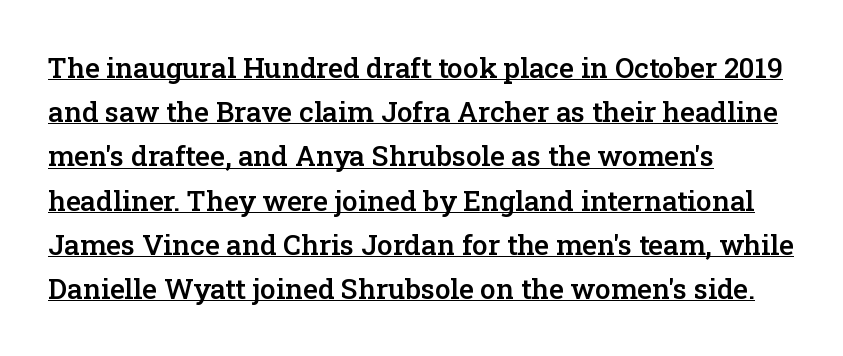
{"serif": "yes", "italic": "no", "bold": "semi", "weight": "semibold", "width": "normal", "stroke_contrast": "low", "x_height": "medium", "monospaced": "no", "underline": "yes", "align": "left", "line_spacing": "normal", "line_spacing_ratio": 1.58, "letter_spacing": "normal", "letter_spacing_em": 0.0, "glyph_px": 28}
